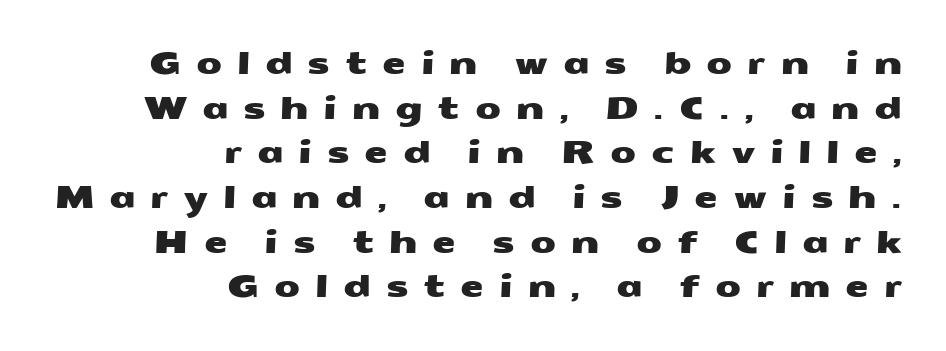
Q: Is the typeface a serif or a sans-serif typeface? A: Sans-serif.
Q: Is the text underlined? A: No.
Q: How is the paragraph aligned? A: Right-aligned.
Q: Is the spacing between letters normal or unusually wide? A: Unusually wide.
Q: Is the spacing between lines tight, normal or loose? A: Normal.
Q: Width (condensed, normal, or wide)? A: Wide.
Q: Stroke contrast? A: Medium.
Q: x-height? A: Medium.
Q: Monospaced? A: No.
